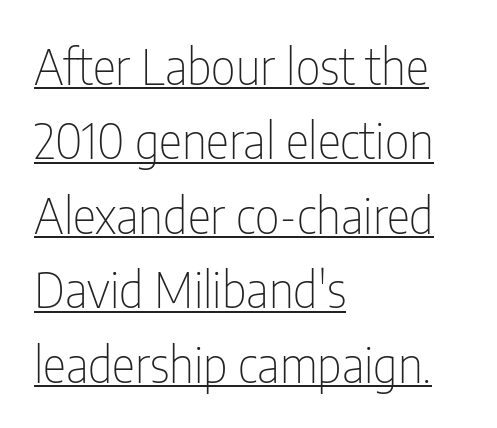
Q: Is the text bold? A: No.
Q: Is the text italic (slanted)? A: No, it is upright.
Q: Is the typeface a serif or a sans-serif typeface? A: Sans-serif.
Q: Is the text underlined? A: Yes.
Q: How is the paragraph aligned? A: Left-aligned.
Q: Is the spacing between letters normal or unusually wide? A: Normal.
Q: Is the spacing between lines tight, normal or loose? A: Normal.
Q: Width (condensed, normal, or wide)? A: Condensed.
Q: Stroke contrast? A: Low.
Q: x-height? A: Medium.
Q: Monospaced? A: No.
